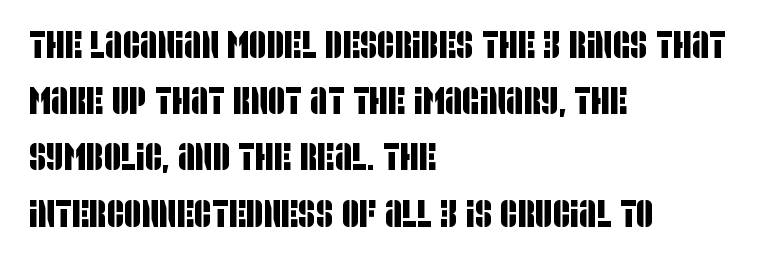
The text block is weighted toward the left margin, trailing off unevenly rightward. Does the type have serifs? No, each stem ends abruptly. Honestly, the letter spacing is just normal — you wouldn't notice it. Regular leading.
